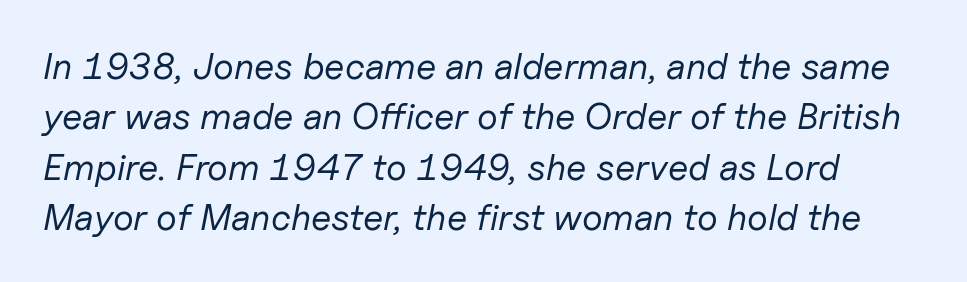
No chunkiness to these letters — they're not bold. Think of a printed novel: that variable character pitch is what you see here. Compared with typical body copy, the letter spacing here is the same. The face used here has a pronounced slope to its letters. A normal amount of white space separates one row of letters from the next. The space beneath each line is pristine and unruled.
